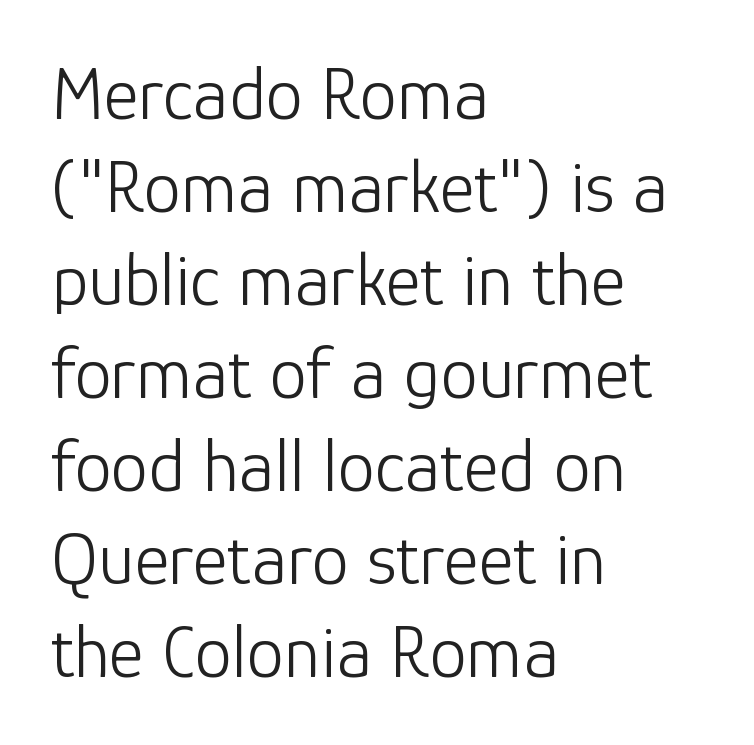
{"serif": "no", "italic": "no", "bold": "no", "weight": "light", "width": "normal", "stroke_contrast": "low", "x_height": "medium", "monospaced": "no", "underline": "no", "align": "left", "line_spacing_ratio": 1.24, "letter_spacing": "normal", "letter_spacing_em": 0.0, "glyph_px": 75}
